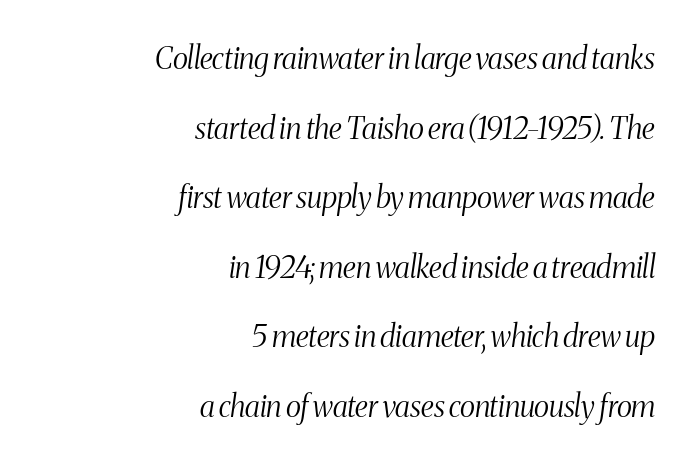
The image shows 30 px light, condensed serif type, italic (leaning right); set right-aligned, loose line spacing (2.32x), normal letter spacing, not underlined; medium stroke contrast and a medium x-height.
